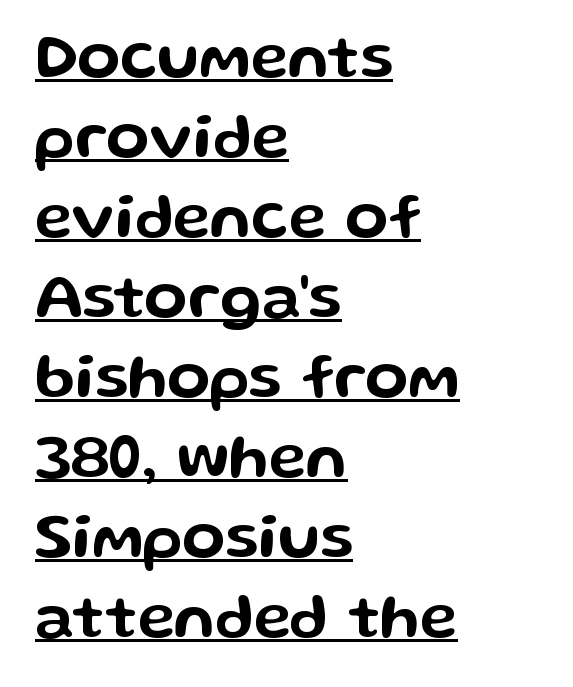
Q: Is the text italic (slanted)? A: No, it is upright.
Q: Is the typeface a serif or a sans-serif typeface? A: Sans-serif.
Q: Is the text underlined? A: Yes.
Q: How is the paragraph aligned? A: Left-aligned.
Q: Is the spacing between letters normal or unusually wide? A: Normal.
Q: Is the spacing between lines tight, normal or loose? A: Normal.
Q: Width (condensed, normal, or wide)? A: Wide.
Q: Stroke contrast? A: Low.
Q: x-height? A: Medium.
Q: Monospaced? A: No.
